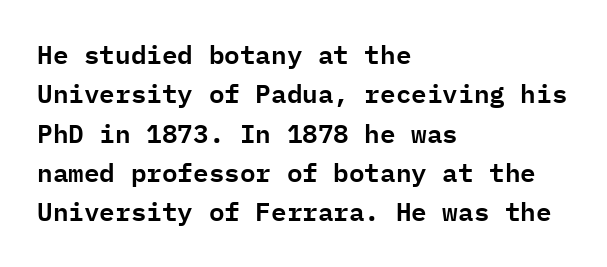
The image shows 26 px text type, upright; set left-aligned, normal line spacing (1.51x), normal letter spacing, not underlined.
